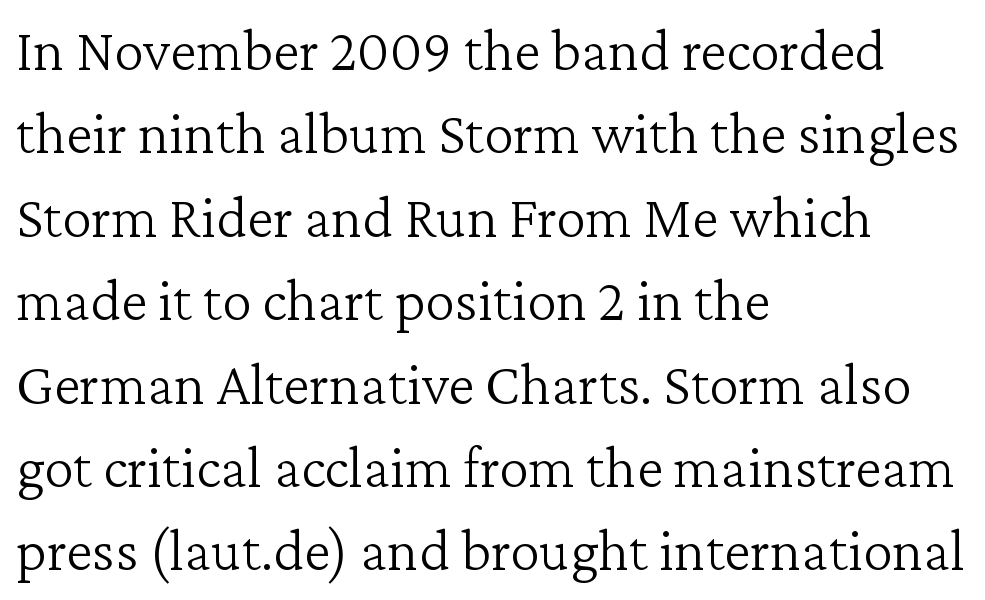
{"serif": "yes", "italic": "no", "bold": "no", "weight": "light", "width": "normal", "stroke_contrast": "low", "x_height": "medium", "monospaced": "no", "underline": "no", "align": "left", "line_spacing": "normal", "line_spacing_ratio": 1.39, "letter_spacing": "normal", "letter_spacing_em": 0.0, "glyph_px": 60}
